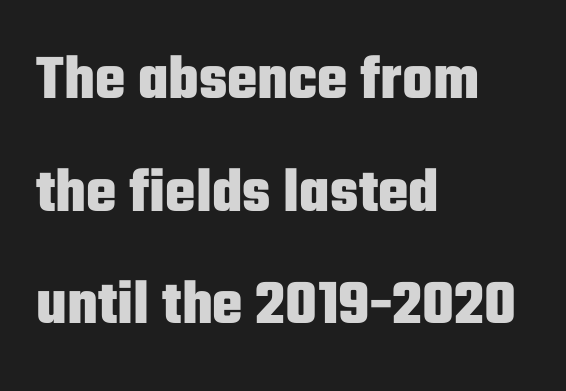
{"serif": "no", "italic": "no", "bold": "yes", "weight": "heavy", "width": "condensed", "stroke_contrast": "low", "x_height": "medium", "monospaced": "no", "underline": "no", "align": "left", "line_spacing_ratio": 1.76, "letter_spacing": "normal", "letter_spacing_em": 0.0, "glyph_px": 64}
